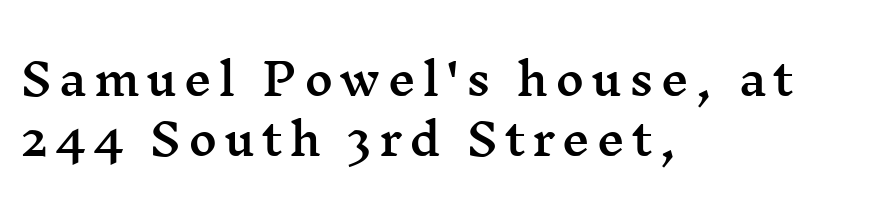
The image shows 44 px wide serif type, upright; set left-aligned, normal line spacing (1.36x), not underlined; medium stroke contrast and a medium x-height.
